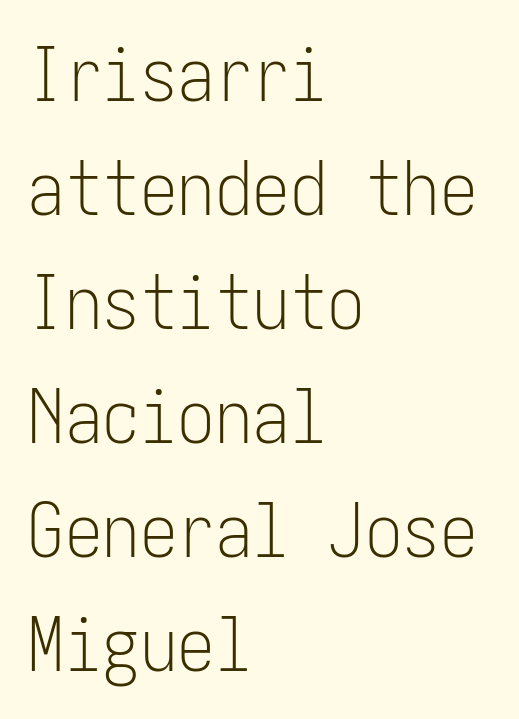
I'd call this a sans setting — the letters go barefoot. The typesetter chose a ragged-right arrangement here. The leading is moderate, giving the passage an even texture. The letters sit at their default tracking, neither squeezed nor spread. Unmarked baselines from the first word to the last.
